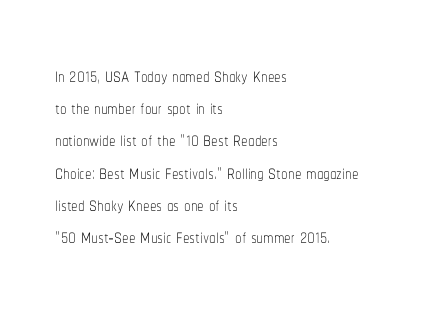
The image shows 26 px text type, upright; set left-aligned, line spacing 1.24x, normal letter spacing, not underlined.
